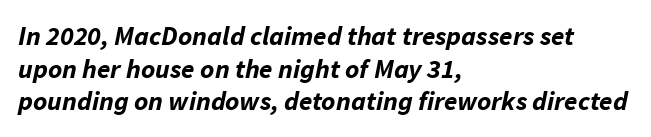
{"italic": "yes", "lean": "right", "slant_degrees": 11, "bold": "yes", "underline": "no", "align": "left", "line_spacing_ratio": 1.21, "letter_spacing": "normal", "letter_spacing_em": 0.0, "glyph_px": 27}
